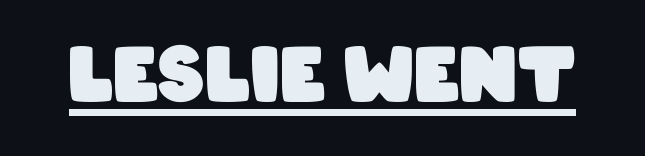
The image shows 75 px heavy, condensed sans-serif type; set normal letter spacing, underlined; low stroke contrast and a large x-height.
